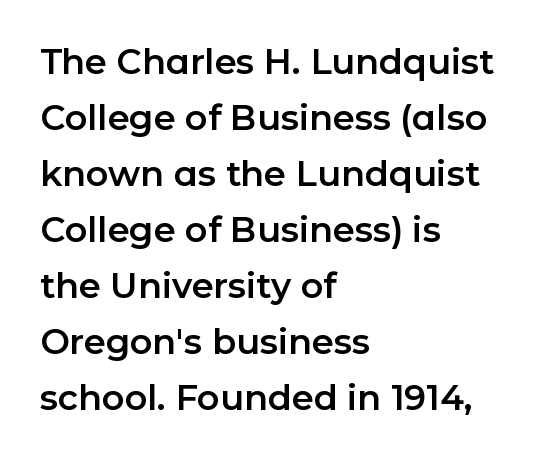
Q: Is the text italic (slanted)? A: No, it is upright.
Q: Is the typeface a serif or a sans-serif typeface? A: Sans-serif.
Q: Is the text underlined? A: No.
Q: How is the paragraph aligned? A: Left-aligned.
Q: Is the spacing between letters normal or unusually wide? A: Normal.
Q: Is the spacing between lines tight, normal or loose? A: Normal.
Q: Width (condensed, normal, or wide)? A: Normal.
Q: Stroke contrast? A: Low.
Q: x-height? A: Medium.
Q: Monospaced? A: No.
